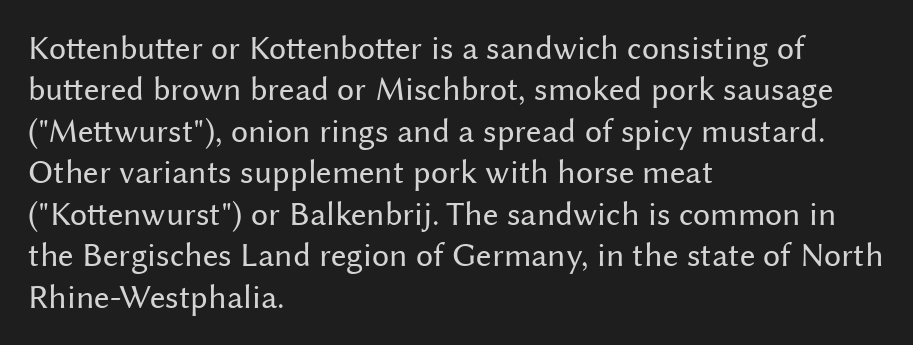
Q: Is the text bold? A: No.
Q: Is the text italic (slanted)? A: No, it is upright.
Q: Is the typeface a serif or a sans-serif typeface? A: Sans-serif.
Q: Is the text underlined? A: No.
Q: How is the paragraph aligned? A: Left-aligned.
Q: Is the spacing between letters normal or unusually wide? A: Normal.
Q: Width (condensed, normal, or wide)? A: Normal.
Q: Stroke contrast? A: Medium.
Q: x-height? A: Medium.
Q: Monospaced? A: No.
